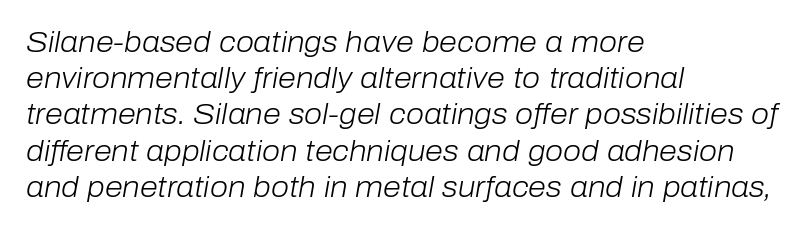
Q: Is the text bold? A: No.
Q: Is the text italic (slanted)? A: Yes, it leans right by about 10 degrees.
Q: Is the text underlined? A: No.
Q: How is the paragraph aligned? A: Left-aligned.
Q: Is the spacing between letters normal or unusually wide? A: Normal.
Q: Is the spacing between lines tight, normal or loose? A: Normal.
Q: Width (condensed, normal, or wide)? A: Normal.
Q: Stroke contrast? A: Low.
Q: x-height? A: Medium.
Q: Monospaced? A: No.
